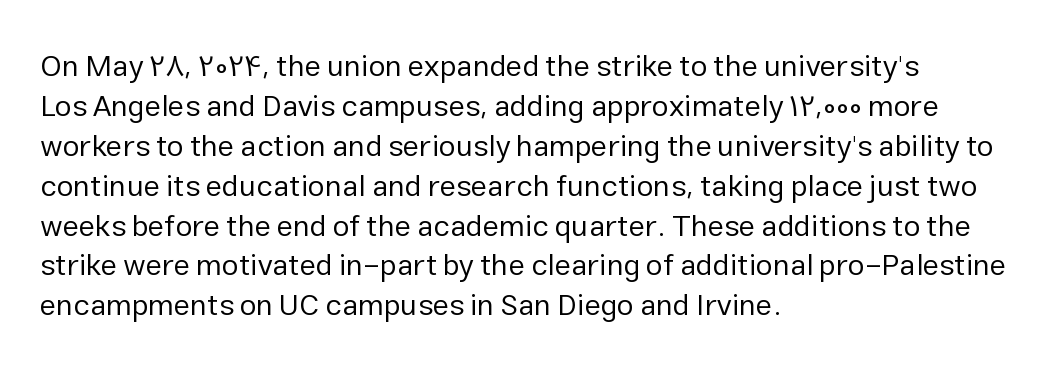
Weight class: somewhere from thin through regular. A bare baseline throughout the passage. The lines are quadded left. Is this a fixed-width face? No — the glyphs have proportional, varying widths.
